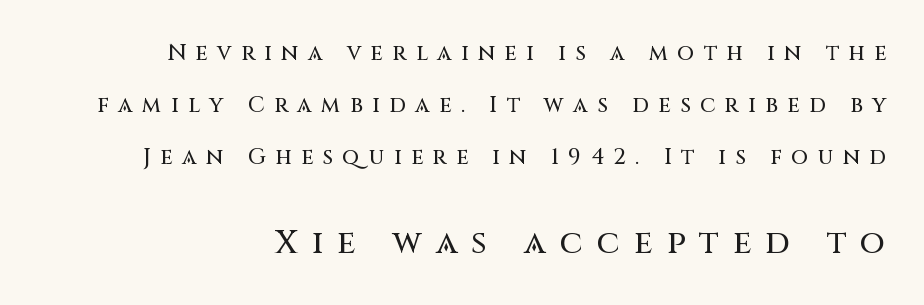
The image shows 33 px sans-serif type, upright; set right-aligned, loose line spacing (2.36x), unusually wide letter spacing (+0.43 em), not underlined; the second (bottom) block is 1.5x larger; medium stroke contrast and a large x-height.
